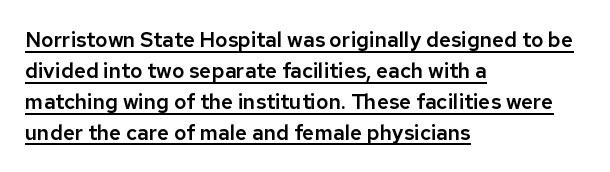
{"italic": "no", "underline": "yes", "align": "left", "line_spacing": "normal", "line_spacing_ratio": 1.47, "letter_spacing": "normal", "letter_spacing_em": 0.0, "glyph_px": 21}
